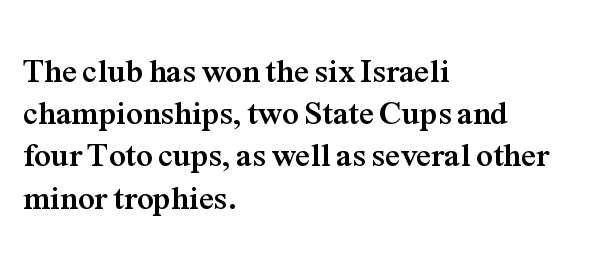
The letters sit at their default tracking, neither squeezed nor spread. A typesetter would call this leading conventional body-copy spacing. Designer's note — italics off, roman on. The typesetter chose a ragged-right arrangement here. What weight is shown? A full bold with thick strokes.
